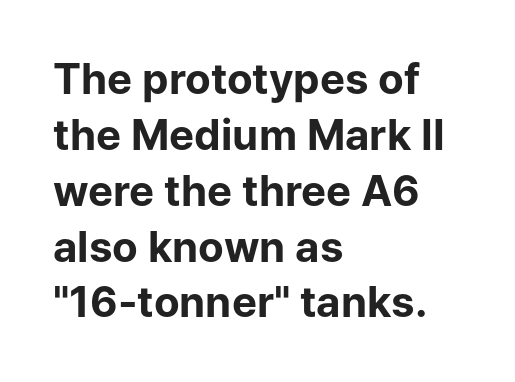
The gaps between neighbouring characters are ordinary and unremarkable. Short and long lines alike share a common starting point at left. Letterform terminals end flat and unadorned throughout the passage. Decoration check: the copy has no underline. Upright lettering throughout.
